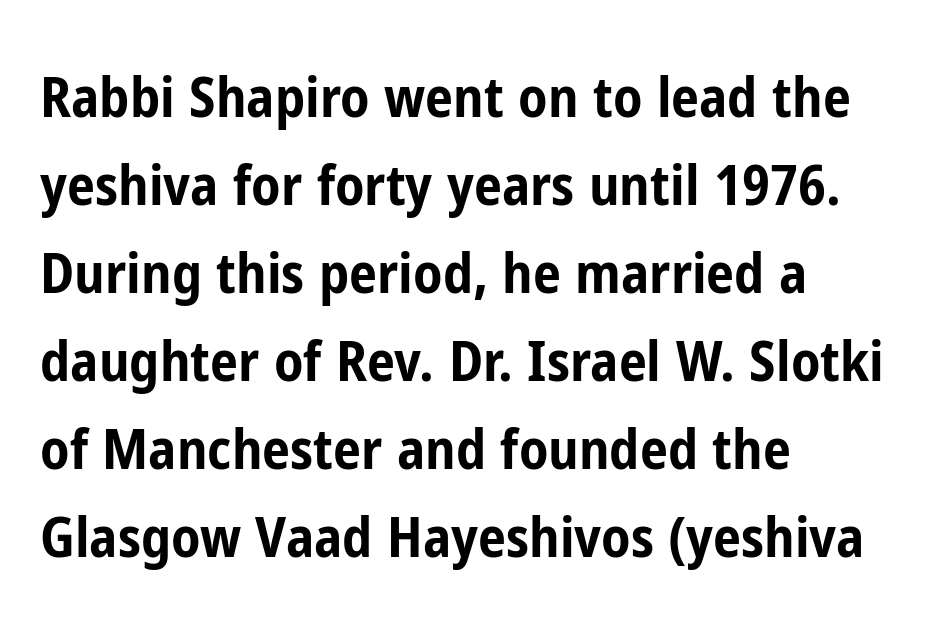
The sample has been set heavy, in full bold. A typesetter would mark this as roman, not italic. The zone under the glyphs is completely vacant. The rendering uses natural spacing where letterforms have individual widths. The passage shown stacks its lines at a standard gap. You can tell from the bare stems that sans-serif type was used.
